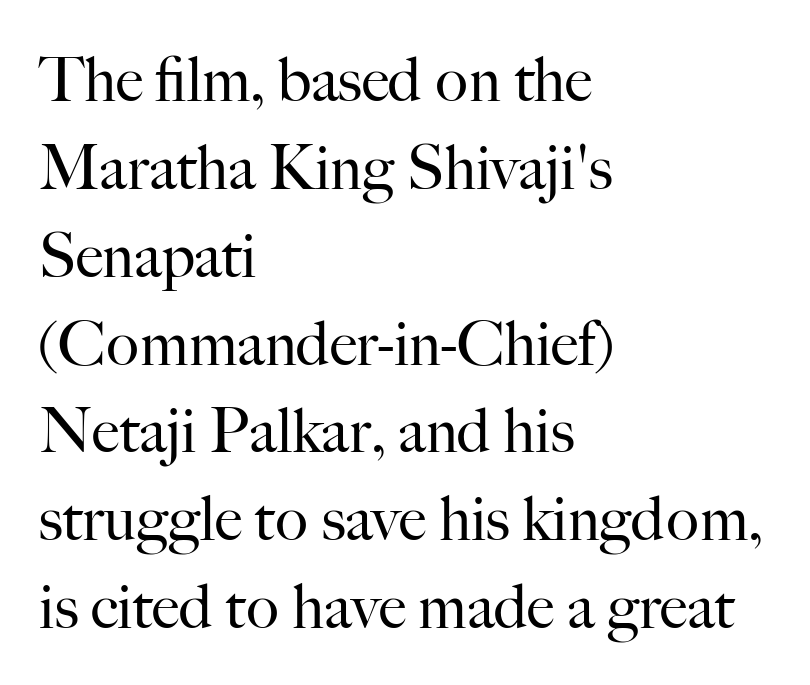
{"serif": "yes", "italic": "no", "bold": "no", "weight": "regular", "width": "normal", "stroke_contrast": "high", "x_height": "small", "monospaced": "no", "underline": "no", "align": "left", "line_spacing": "normal", "line_spacing_ratio": 1.44, "letter_spacing": "normal", "letter_spacing_em": 0.0, "glyph_px": 61}
